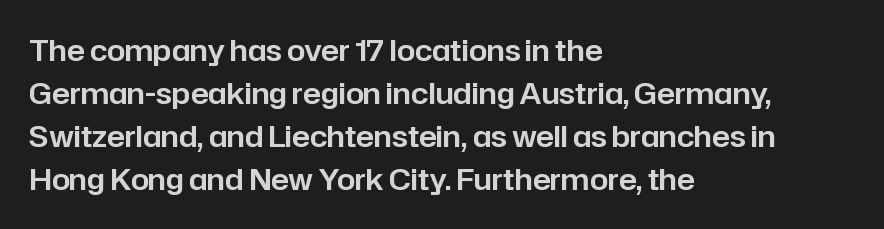
{"serif": "no", "italic": "no", "width": "normal", "stroke_contrast": "low", "x_height": "medium", "monospaced": "no", "underline": "no", "align": "left", "line_spacing": "normal", "line_spacing_ratio": 1.48, "letter_spacing": "normal", "letter_spacing_em": 0.0, "glyph_px": 29}
